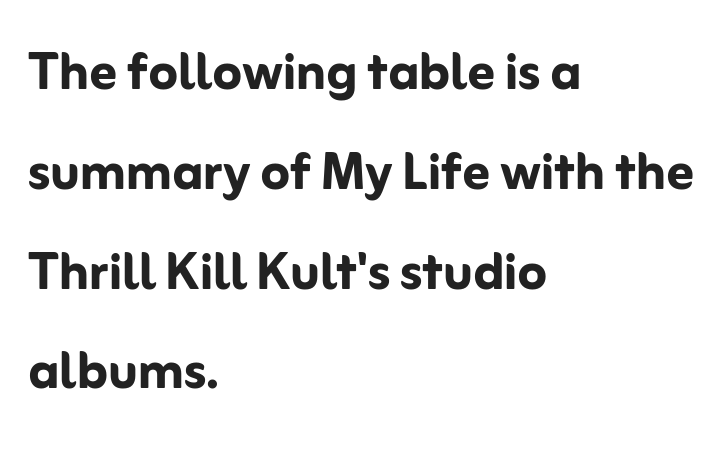
A normal amount of white space separates one row of letters from the next. Here the designer chose a conventional face with non-uniform glyph widths. The glyphs have the mass of a bold cut. Grotesque or geometric, the face here clearly has no serifs. Beneath every word, the page is bare. The face used here is rendered with its standard letterfit.
